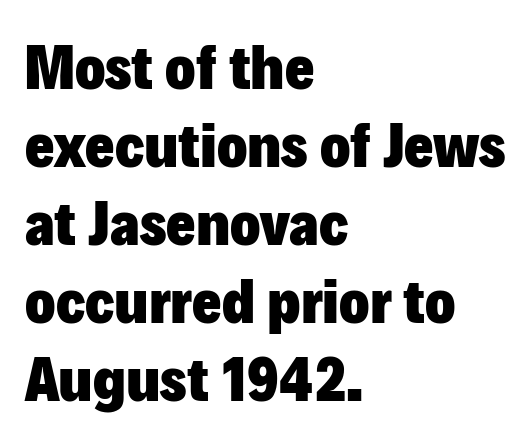
The image shows 63 px heavy sans-serif type, upright; set left-aligned, line spacing 1.24x, normal letter spacing, not underlined; low stroke contrast and a medium x-height.
